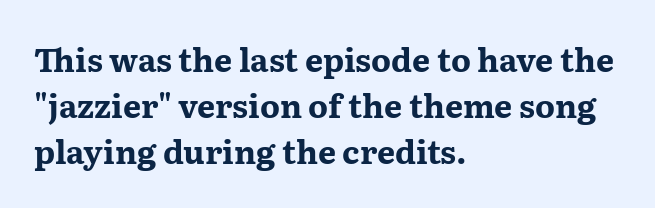
Q: Is the text bold? A: Yes.
Q: Is the text italic (slanted)? A: No, it is upright.
Q: Is the typeface a serif or a sans-serif typeface? A: Serif.
Q: Is the text underlined? A: No.
Q: How is the paragraph aligned? A: Left-aligned.
Q: Is the spacing between letters normal or unusually wide? A: Normal.
Q: Is the spacing between lines tight, normal or loose? A: Normal.
Q: Width (condensed, normal, or wide)? A: Wide.
Q: Stroke contrast? A: Medium.
Q: x-height? A: Medium.
Q: Monospaced? A: No.
